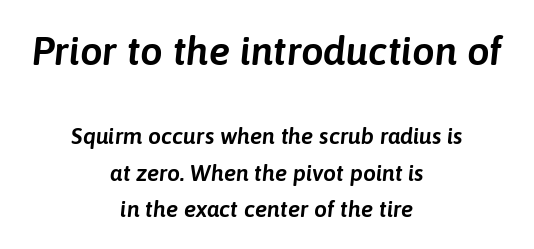
{"italic": "yes", "lean": "right", "slant_degrees": 6, "width": "normal", "stroke_contrast": "low", "x_height": "medium", "monospaced": "no", "underline": "no", "align": "center", "line_spacing": "normal", "line_spacing_ratio": 1.58, "letter_spacing": "normal", "letter_spacing_em": 0.0, "larger_block": "first", "size_ratio": 1.74, "glyph_px": 40}
